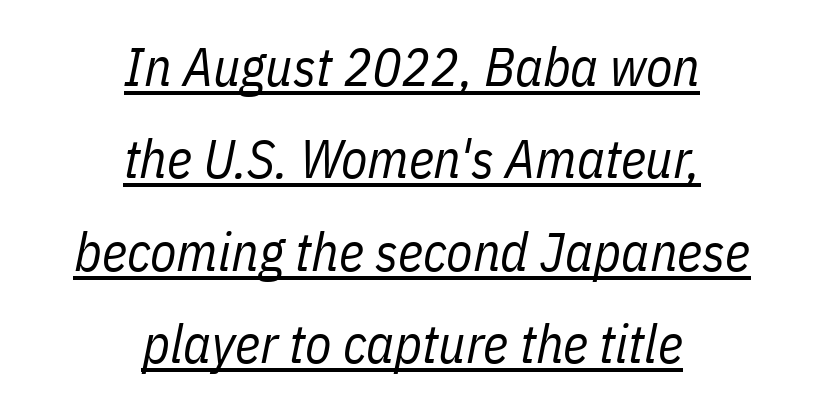
Q: Is the text bold? A: No.
Q: Is the text italic (slanted)? A: Yes, it leans right by about 11 degrees.
Q: Is the text underlined? A: Yes.
Q: How is the paragraph aligned? A: Centered.
Q: Is the spacing between letters normal or unusually wide? A: Normal.
Q: Width (condensed, normal, or wide)? A: Condensed.
Q: Stroke contrast? A: Low.
Q: x-height? A: Medium.
Q: Monospaced? A: No.
